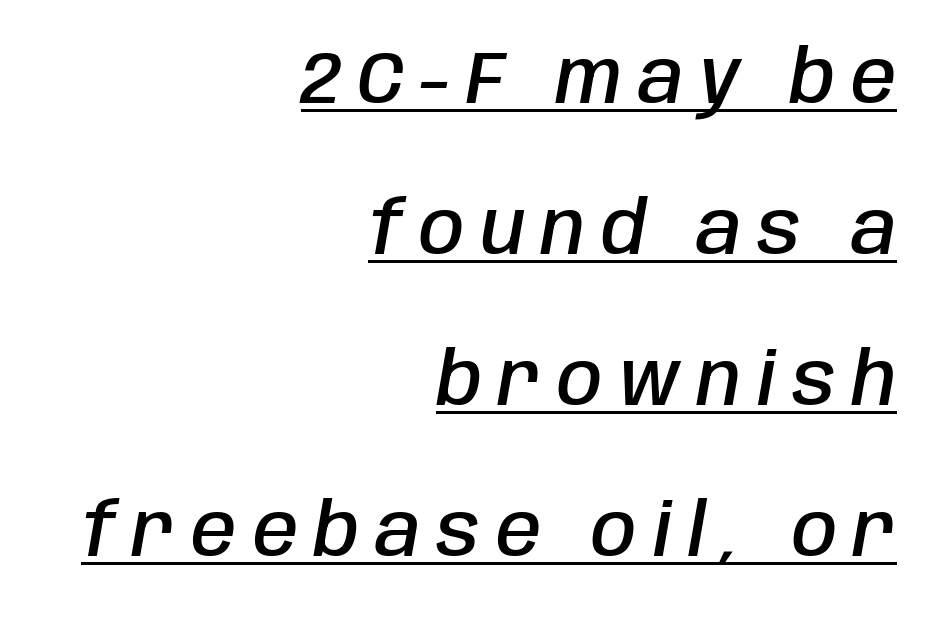
The image shows 73 px semibold, condensed type, italic (leaning right); set right-aligned, loose line spacing (2.07x), unusually wide letter spacing (+0.22 em), underlined; low stroke contrast and a large x-height.
